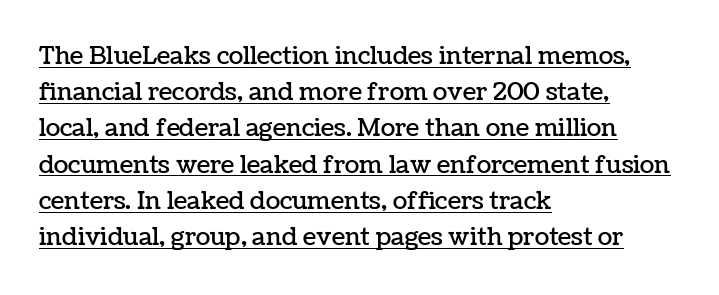
The image shows 24 px text type, upright; set left-aligned, normal line spacing (1.51x), normal letter spacing, underlined.
